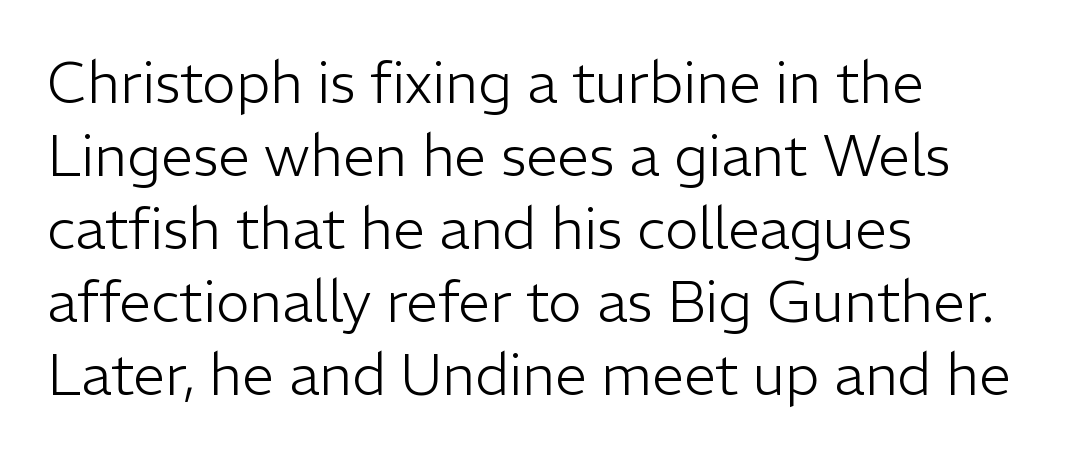
{"serif": "no", "italic": "no", "bold": "no", "weight": "light", "width": "normal", "stroke_contrast": "low", "x_height": "medium", "monospaced": "no", "underline": "no", "align": "left", "line_spacing": "normal", "line_spacing_ratio": 1.28, "letter_spacing": "normal", "letter_spacing_em": 0.0, "glyph_px": 57}
